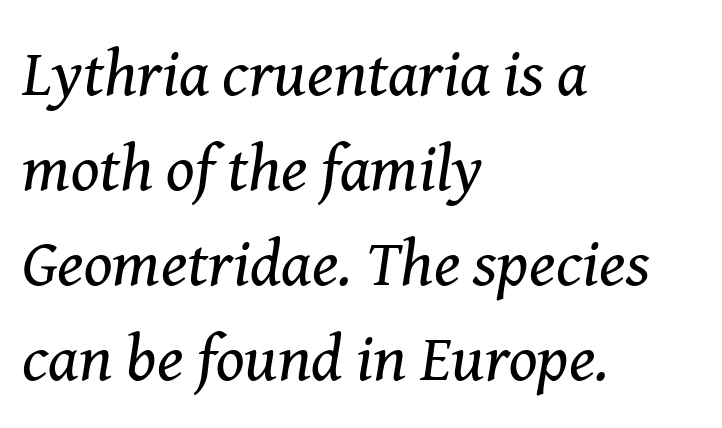
The horizontal fit of the characters is conventional and even. The text was rendered using a seriffed face with decorative stroke endings. Layout note: lines flush left. Stems and bowls with no extra thickness — not bold. Is this a fixed-width face? No — the glyphs have proportional, varying widths. This block has exactly the height ordinary leading produces.
